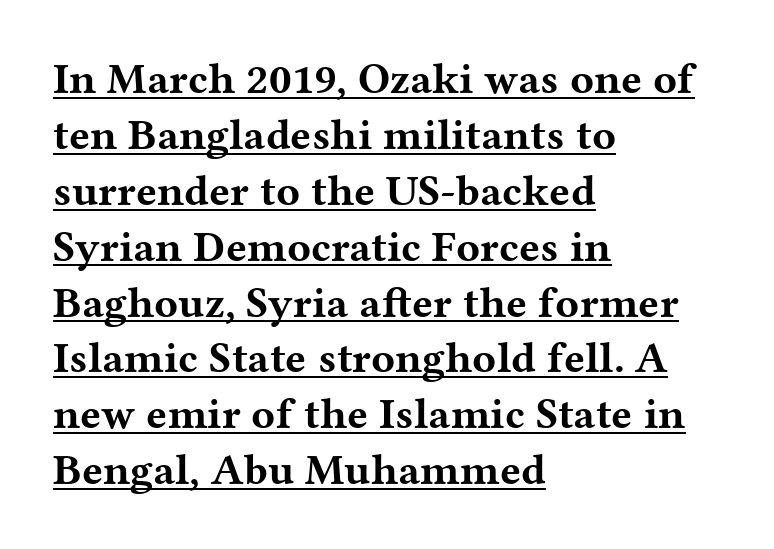
Q: Is the text bold? A: Yes.
Q: Is the text italic (slanted)? A: No, it is upright.
Q: Is the typeface a serif or a sans-serif typeface? A: Serif.
Q: Is the text underlined? A: Yes.
Q: How is the paragraph aligned? A: Left-aligned.
Q: Is the spacing between letters normal or unusually wide? A: Normal.
Q: Is the spacing between lines tight, normal or loose? A: Normal.
Q: Width (condensed, normal, or wide)? A: Wide.
Q: Stroke contrast? A: Medium.
Q: x-height? A: Medium.
Q: Monospaced? A: No.
